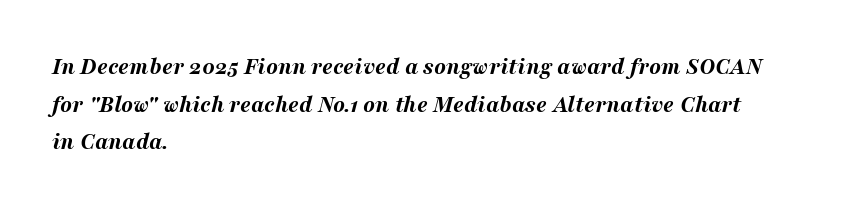
{"italic": "yes", "lean": "right", "slant_degrees": 16, "bold": "yes", "underline": "no", "align": "left", "line_spacing": "normal", "line_spacing_ratio": 1.57, "letter_spacing": "normal", "letter_spacing_em": 0.0, "glyph_px": 24}
